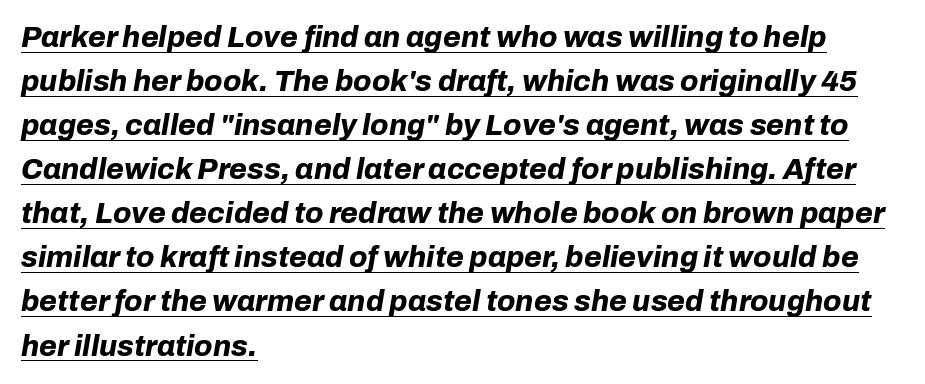
The image shows 29 px bold type, italic (leaning right); set left-aligned, normal line spacing (1.52x), normal letter spacing, underlined; low stroke contrast and a medium x-height.
